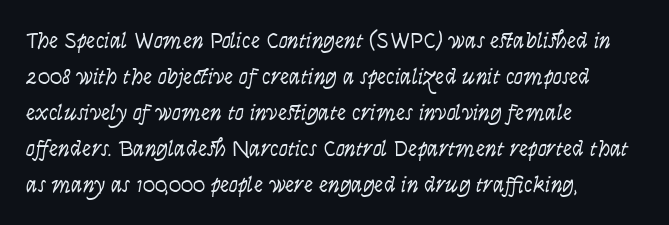
The foot of each line stays bare and open. The gaps between neighbouring characters are ordinary and unremarkable. A normal amount of white space separates one row of letters from the next. Typeset ragged right — the left edge is the straight one. Is the stroke heavy? The answer is a plain regular-or-lighter.
